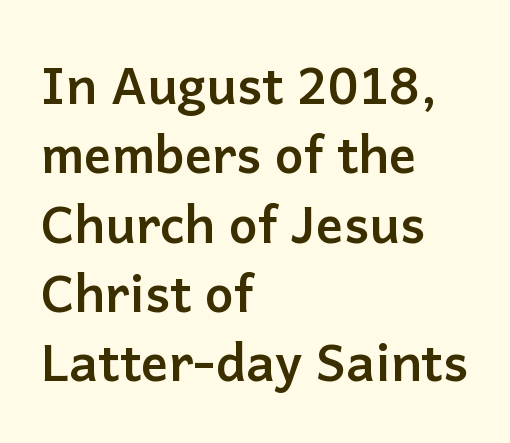
The image shows 51 px semibold sans-serif type, upright; set left-aligned, normal line spacing (1.36x), normal letter spacing, not underlined; low stroke contrast and a medium x-height.
